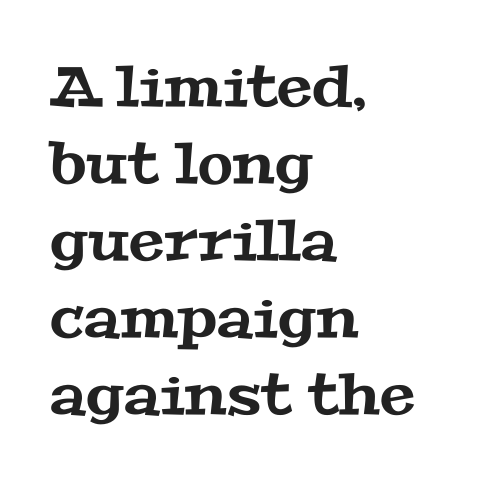
{"serif": "yes", "width": "wide", "stroke_contrast": "medium", "x_height": "medium", "monospaced": "no", "underline": "no", "align": "left", "line_spacing": "normal", "line_spacing_ratio": 1.35, "letter_spacing": "normal", "letter_spacing_em": 0.0, "glyph_px": 57}
